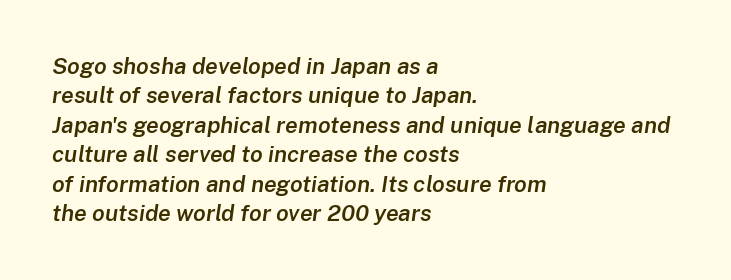
This rendering features lettering with no underline. Stems and bowls a touch heavier than normal — semibold. Standard letterfit; no display-style spreading of the glyphs. If you drew a ruler down the left edge, every line would touch it. If you measured baseline to baseline, you'd find a middling distance.
